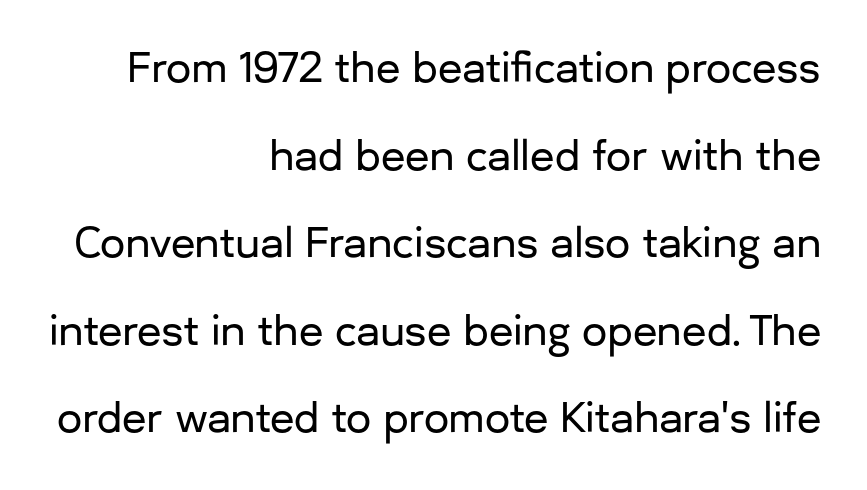
These lines are set flush right with a ragged left edge. The face used here is proportionally spaced, like ordinary book or web type. Observe the ordinary spacing: letters are neighbours, not strangers. The passage shown is not underscored anywhere.
